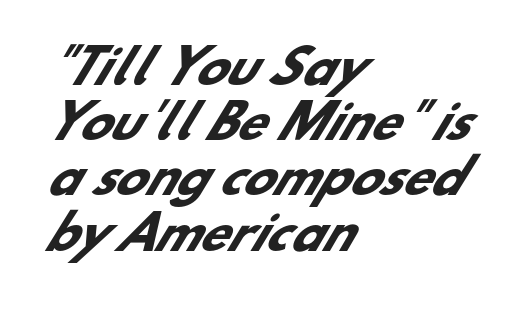
Nothing sits at the stroke ends, so this counts as sans-serif. The zone under the glyphs is completely vacant. How heavy is the stroke? Heavy — this is a bold. Varying glyph widths throughout — classic text-font behaviour. A student would call this left alignment; a typographer would say flush left, rag right.
